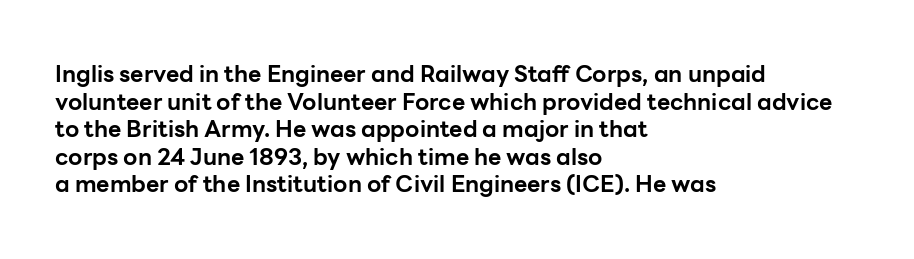
{"italic": "no", "bold": "yes", "underline": "no", "align": "left", "line_spacing_ratio": 1.2, "letter_spacing": "normal", "letter_spacing_em": 0.0, "glyph_px": 23}
